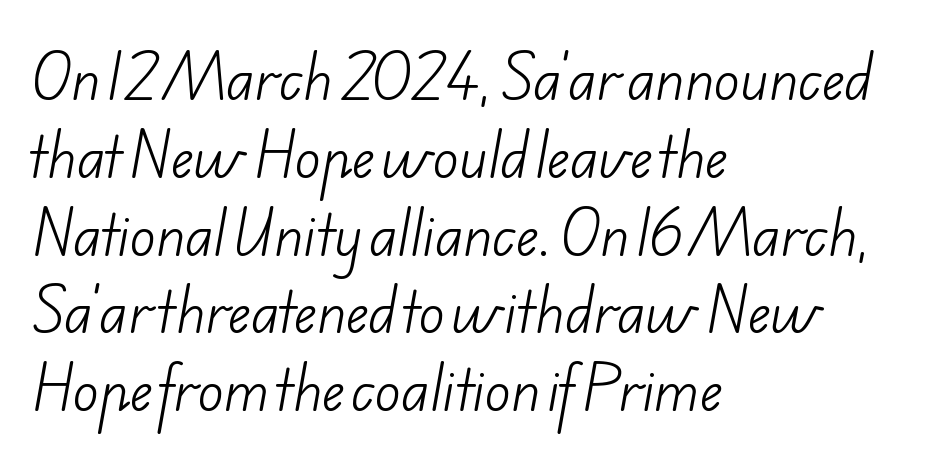
Q: Is the text bold? A: No.
Q: Is the typeface a serif or a sans-serif typeface? A: Sans-serif.
Q: Is the text underlined? A: No.
Q: How is the paragraph aligned? A: Left-aligned.
Q: Is the spacing between letters normal or unusually wide? A: Normal.
Q: Is the spacing between lines tight, normal or loose? A: Normal.
Q: Width (condensed, normal, or wide)? A: Normal.
Q: Stroke contrast? A: Low.
Q: x-height? A: Small.
Q: Monospaced? A: No.
